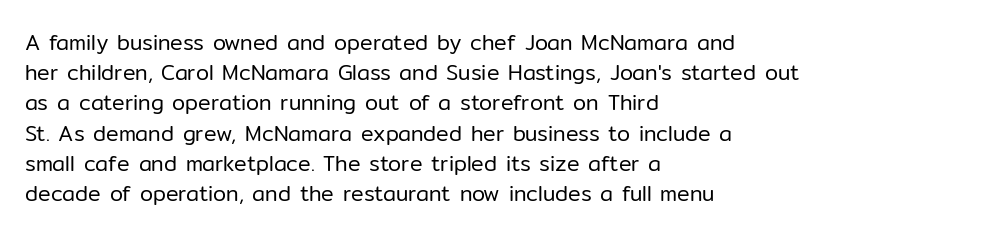
The image shows 21 px text type, upright; set left-aligned, normal line spacing (1.44x), normal letter spacing, not underlined.
